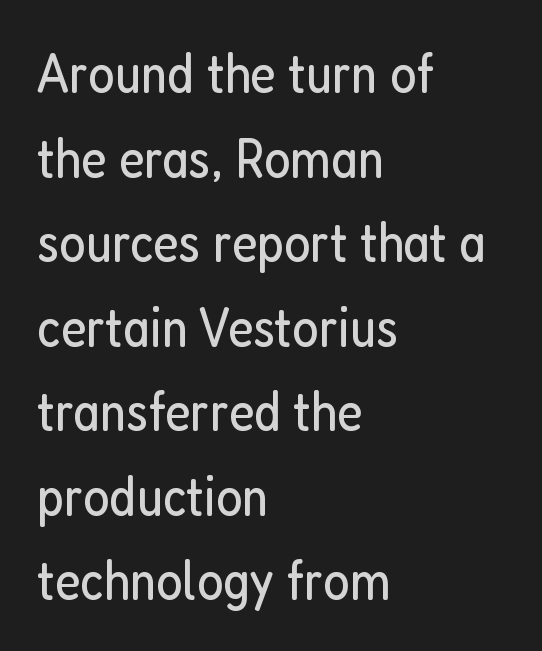
Q: Is the text bold? A: No.
Q: Is the text italic (slanted)? A: No, it is upright.
Q: Is the typeface a serif or a sans-serif typeface? A: Sans-serif.
Q: Is the text underlined? A: No.
Q: How is the paragraph aligned? A: Left-aligned.
Q: Is the spacing between letters normal or unusually wide? A: Normal.
Q: Is the spacing between lines tight, normal or loose? A: Normal.
Q: Width (condensed, normal, or wide)? A: Condensed.
Q: Stroke contrast? A: Low.
Q: x-height? A: Medium.
Q: Monospaced? A: No.
